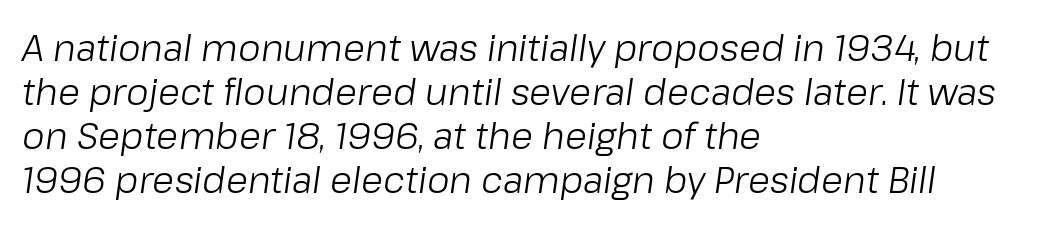
The image shows 36 px light type, italic (leaning right); set left-aligned, line spacing 1.22x, normal letter spacing, not underlined; low stroke contrast and a medium x-height.
